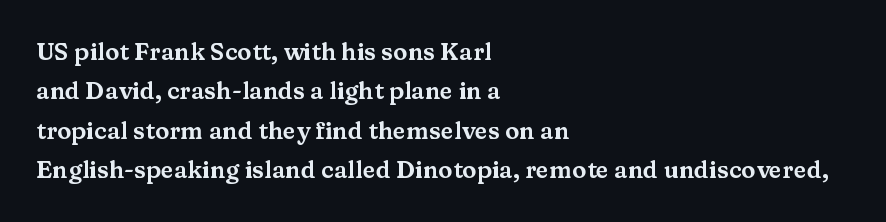
{"italic": "no", "underline": "no", "align": "left", "line_spacing": "normal", "line_spacing_ratio": 1.64, "letter_spacing": "normal", "letter_spacing_em": 0.0, "glyph_px": 24}
